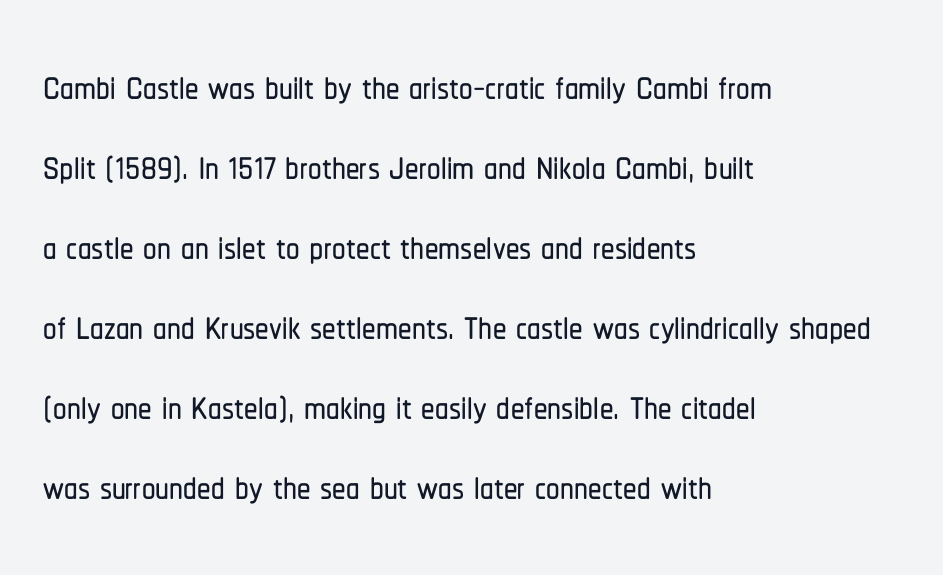
Quick note: interline space is typical. Tracking here is standard; glyphs follow each other at the usual distance. Caption: multi-line text, flush left, ragged right. Is this a fixed-width face? No — the glyphs have proportional, varying widths.
